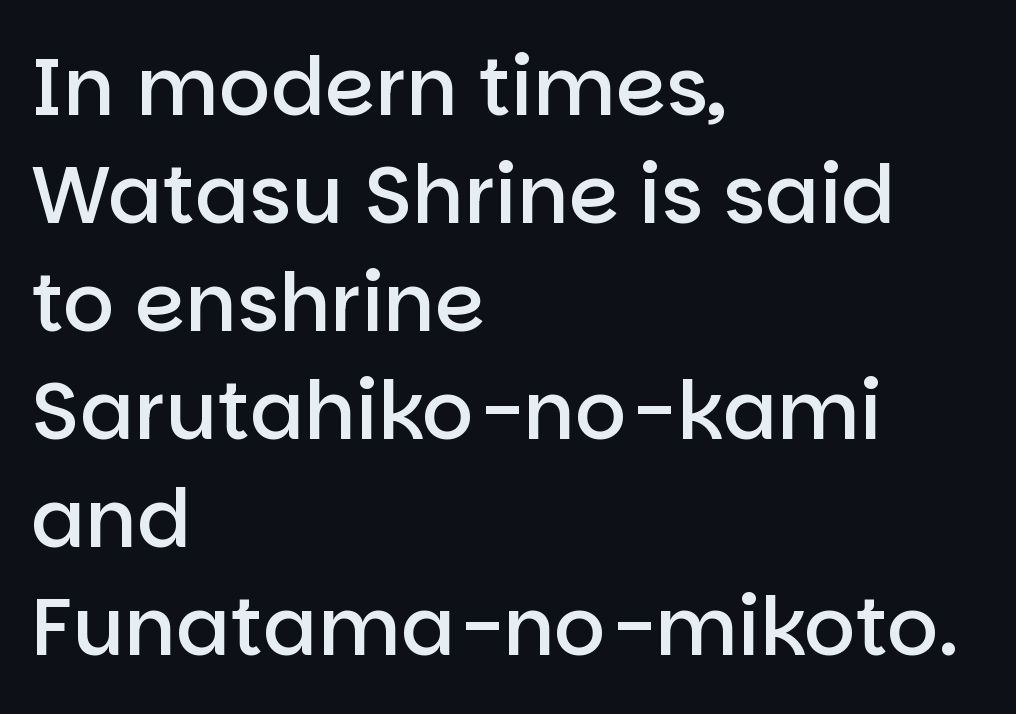
Honestly, the letter spacing is just normal — you wouldn't notice it. Proportional: the letters do not fall into vertical columns. The sample has been set in demibold, a notch under bold. This sample is left-justified, so line endings fall wherever the words run out. Posture: upright roman.
